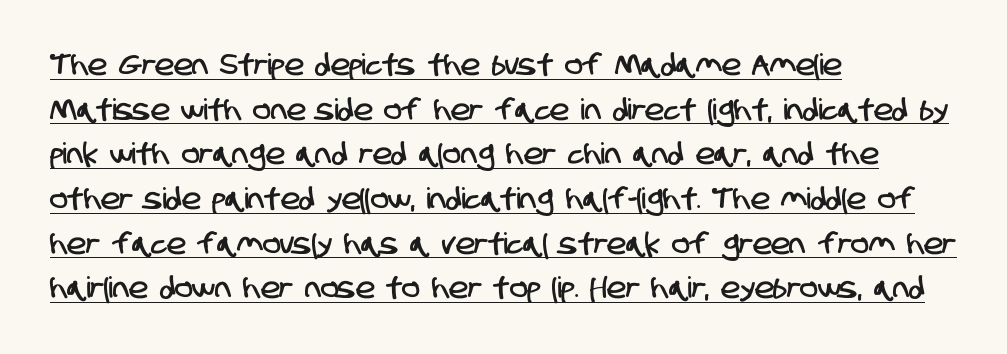
Q: Is the typeface a serif or a sans-serif typeface? A: Sans-serif.
Q: Is the text underlined? A: Yes.
Q: How is the paragraph aligned? A: Left-aligned.
Q: Is the spacing between letters normal or unusually wide? A: Normal.
Q: Is the spacing between lines tight, normal or loose? A: Normal.
Q: Width (condensed, normal, or wide)? A: Condensed.
Q: Stroke contrast? A: Low.
Q: x-height? A: Large.
Q: Monospaced? A: No.
